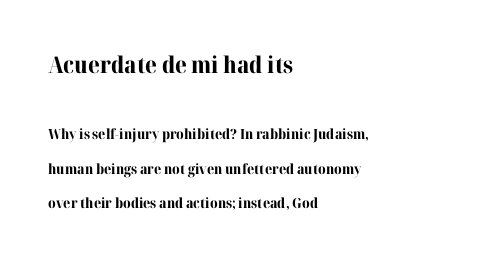
Set as a true bold cut, around the 700 mark. Vertical spacing — loose. Unmarked baselines from the first word to the last. The emphasis by scale lands on block number one, above.
